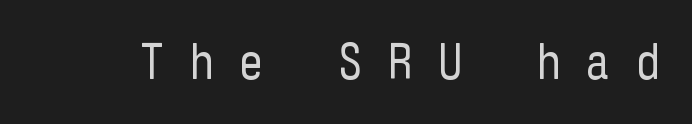
Glance below the letters and you will spot only blank space. Tracking value appears strongly positive — letters spread wide. Posture: upright roman. The characters are drawn with everyday or finer stroke widths.
